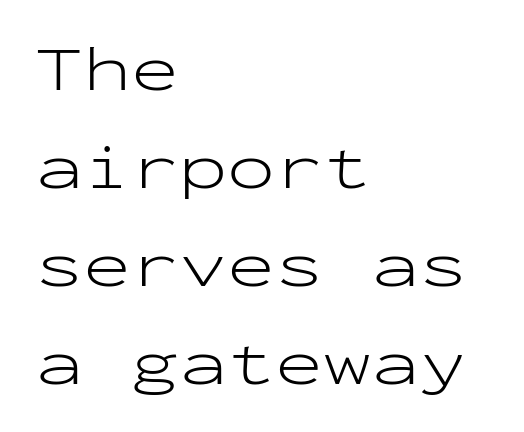
The image shows 64 px light, wide sans-serif type, upright, monospaced; set left-aligned, normal line spacing (1.53x), normal letter spacing, not underlined; low stroke contrast and a medium x-height.
